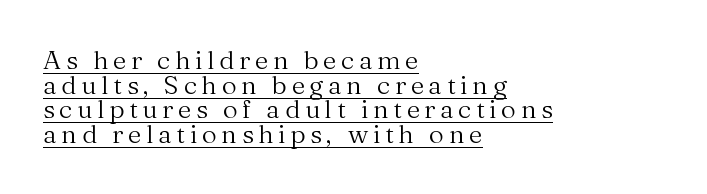
Q: Is the text bold? A: No.
Q: Is the text italic (slanted)? A: No, it is upright.
Q: Is the text underlined? A: Yes.
Q: How is the paragraph aligned? A: Left-aligned.
Q: Is the spacing between lines tight, normal or loose? A: Tight.
